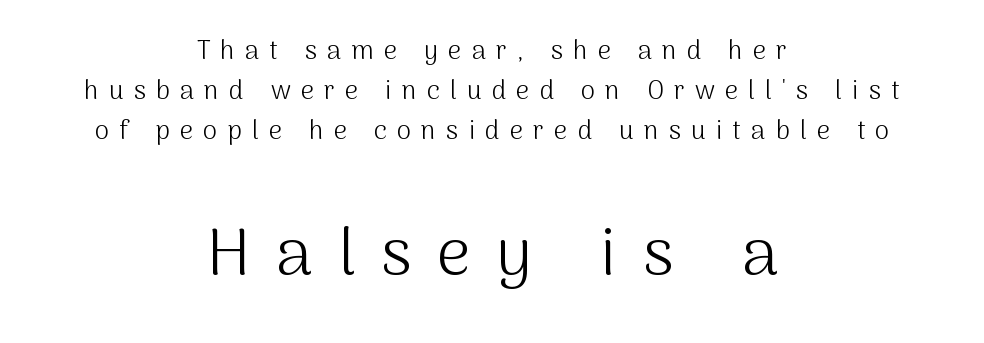
The image shows 66 px light sans-serif type, upright; set centered, normal line spacing (1.53x), unusually wide letter spacing (+0.39 em), not underlined; the second (bottom) block is 2.54x larger; medium stroke contrast and a medium x-height.
